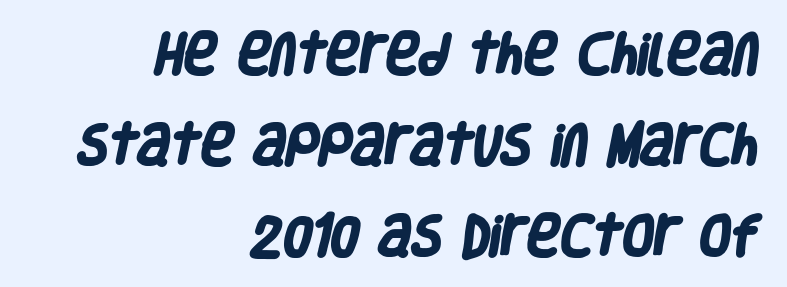
{"serif": "no", "bold": "yes", "weight": "heavy", "width": "condensed", "stroke_contrast": "low", "x_height": "large", "monospaced": "no", "underline": "no", "align": "right", "line_spacing": "loose", "line_spacing_ratio": 2.02, "letter_spacing": "normal", "letter_spacing_em": 0.0, "glyph_px": 45}
